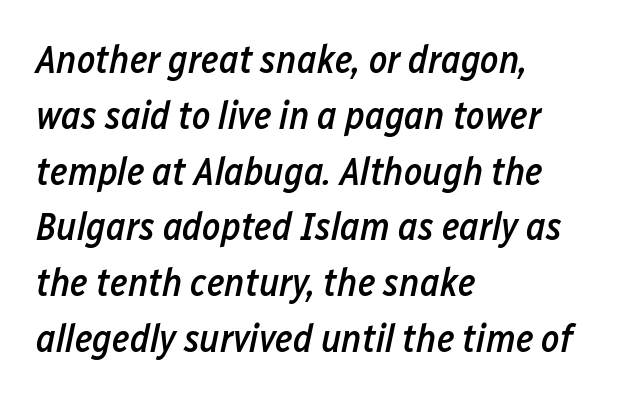
The image shows 39 px semibold, condensed type, italic (leaning right); set left-aligned, normal line spacing (1.43x), normal letter spacing, not underlined; low stroke contrast and a medium x-height.
